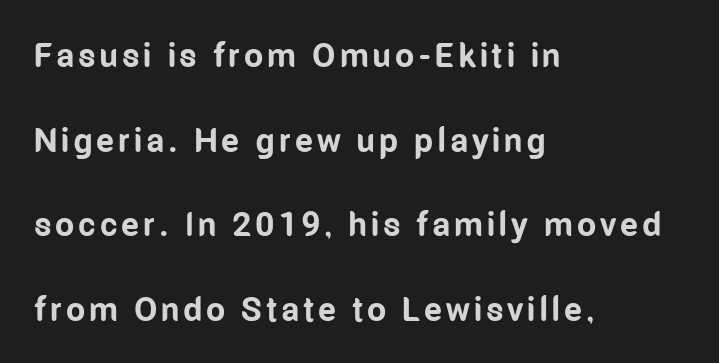
{"serif": "no", "italic": "no", "bold": "yes", "weight": "bold", "width": "condensed", "stroke_contrast": "low", "x_height": "medium", "monospaced": "no", "underline": "no", "align": "left", "line_spacing": "loose", "line_spacing_ratio": 2.49, "glyph_px": 34}
